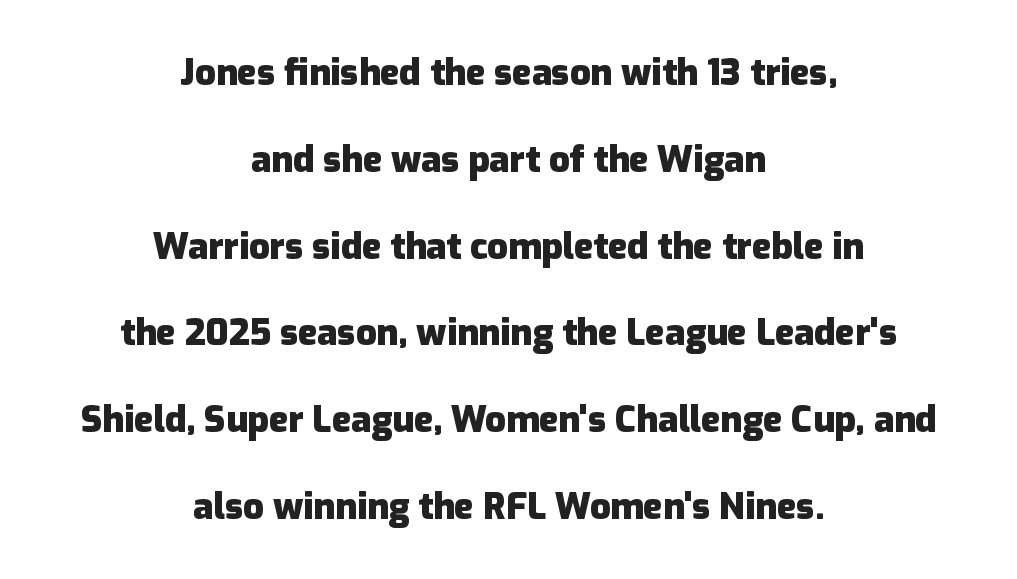
The letters stand straight up with perfectly vertical stems. Nothing unusual about the tracking: characters are spaced as the font intends. A typesetter would call this leading open, well beyond the default. Varying glyph widths throughout — classic text-font behaviour. Glance below the letters and you will spot only blank space. Plenty of ink on the page — the face is bold.
